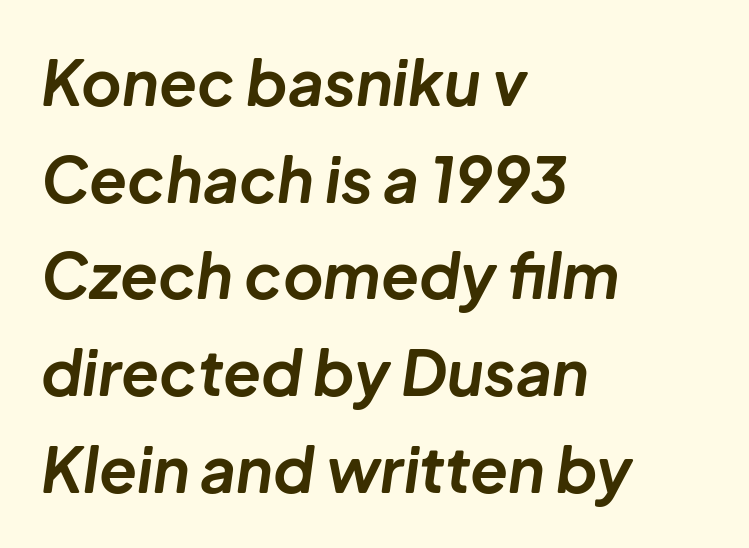
The image shows 62 px bold type, italic (leaning right); set left-aligned, normal line spacing (1.56x), normal letter spacing, not underlined; low stroke contrast and a medium x-height.
